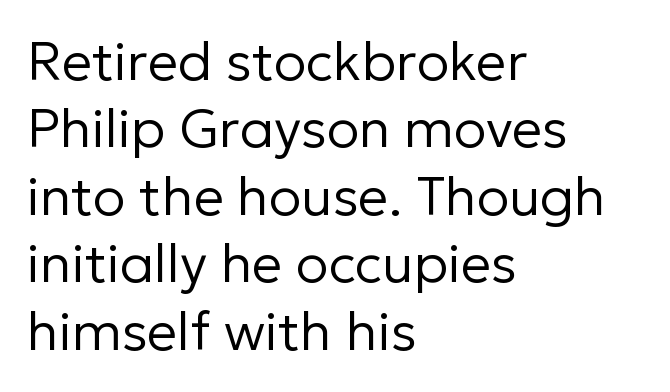
Q: Is the text bold? A: No.
Q: Is the text italic (slanted)? A: No, it is upright.
Q: Is the typeface a serif or a sans-serif typeface? A: Sans-serif.
Q: Is the text underlined? A: No.
Q: How is the paragraph aligned? A: Left-aligned.
Q: Is the spacing between letters normal or unusually wide? A: Normal.
Q: Is the spacing between lines tight, normal or loose? A: Normal.
Q: Width (condensed, normal, or wide)? A: Normal.
Q: Stroke contrast? A: Low.
Q: x-height? A: Medium.
Q: Monospaced? A: No.
